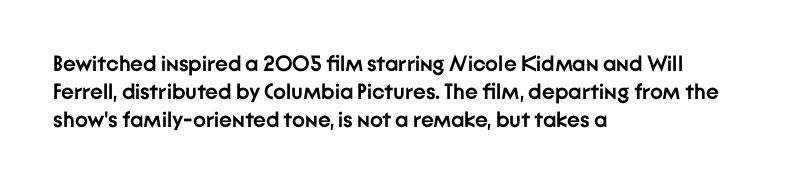
The passage is arranged the way most books set body copy — flush left. No word sits above an underline. Nobody touched the tracking dial on this one. Stroke thickness is high; the sample reads as a true bold.
